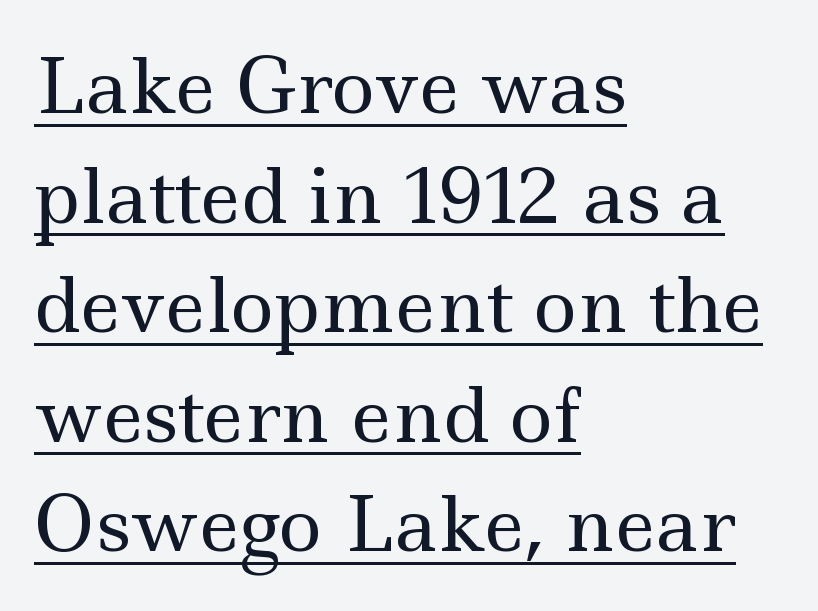
The image shows 74 px regular-weight, wide serif type, upright; set left-aligned, normal line spacing (1.48x), normal letter spacing, underlined; a small x-height.
